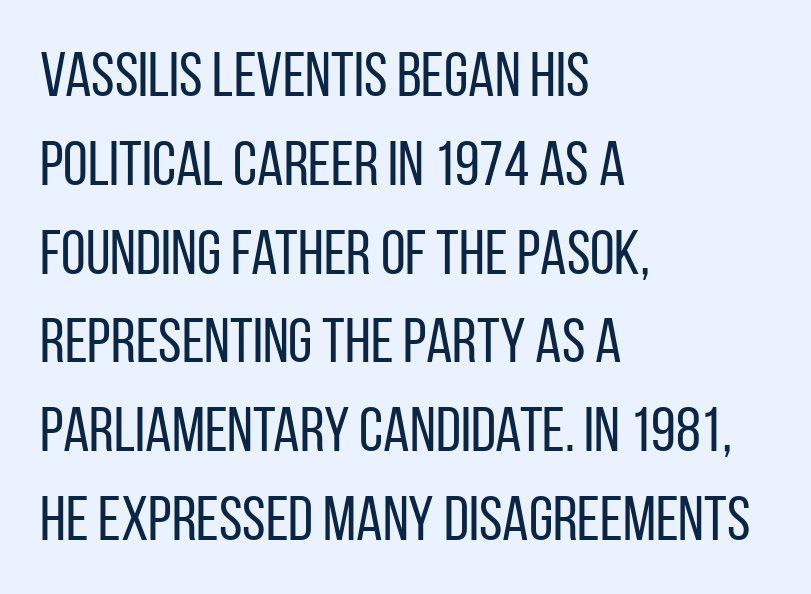
The letterforms sit at book weight or below. The compositor pushed each line to the left boundary. Serifs: no, the terminals of the letterforms are clean. Quick note: not italic, upright.
